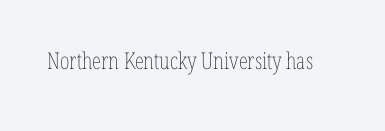
The image shows 23 px text type, upright; set normal letter spacing, not underlined.
